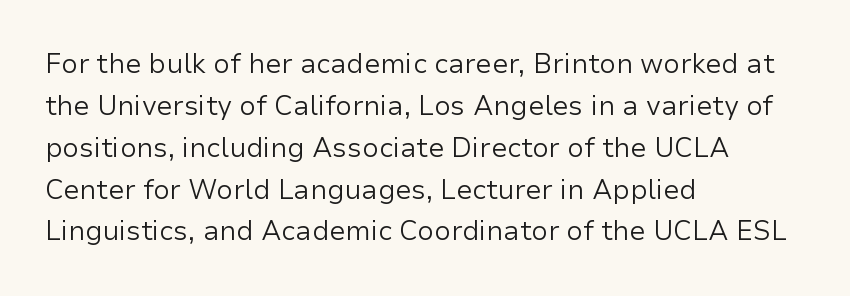
{"italic": "no", "bold": "no", "underline": "no", "align": "left", "line_spacing": "normal", "line_spacing_ratio": 1.55, "letter_spacing": "normal", "letter_spacing_em": 0.0, "glyph_px": 27}
